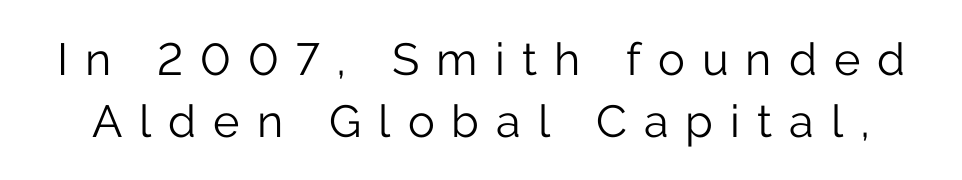
{"serif": "no", "italic": "no", "bold": "no", "weight": "light", "width": "normal", "stroke_contrast": "low", "x_height": "medium", "monospaced": "no", "underline": "no", "line_spacing": "normal", "line_spacing_ratio": 1.37, "letter_spacing": "wide", "letter_spacing_em": 0.38, "glyph_px": 45}
